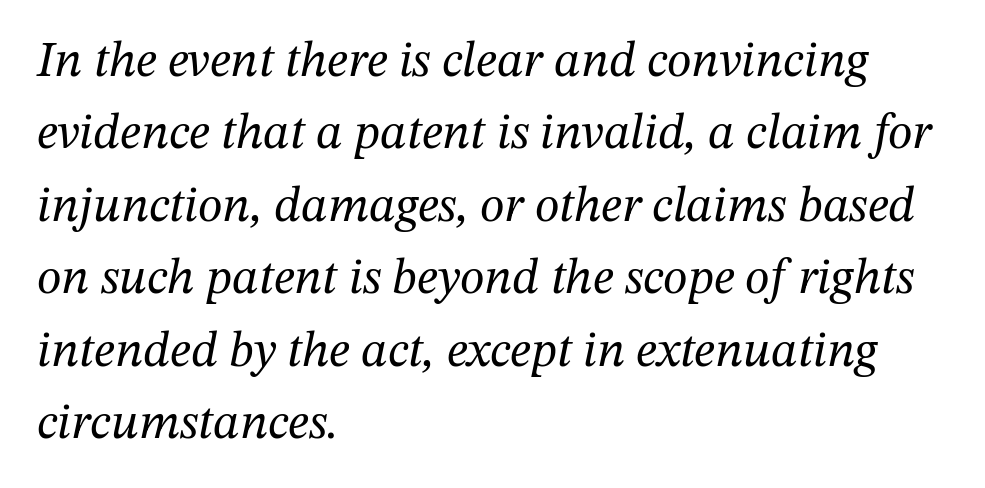
The image shows 50 px regular-weight serif type, italic (leaning right); set left-aligned, normal line spacing (1.45x), normal letter spacing, not underlined; medium stroke contrast and a medium x-height.
